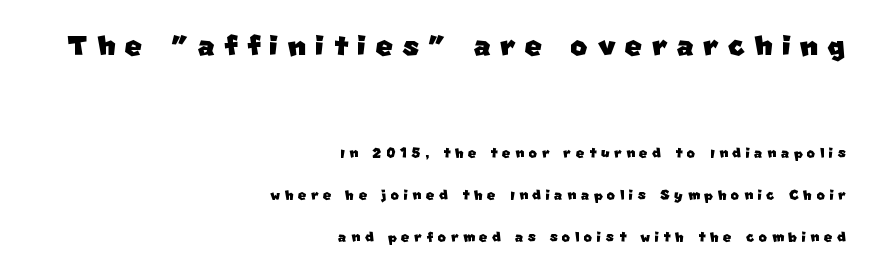
{"serif": "no", "width": "normal", "stroke_contrast": "low", "x_height": "large", "monospaced": "no", "underline": "no", "align": "right", "line_spacing": "loose", "line_spacing_ratio": 2.35, "letter_spacing": "wide", "letter_spacing_em": 0.25, "larger_block": "first", "size_ratio": 2.06, "glyph_px": 37}
